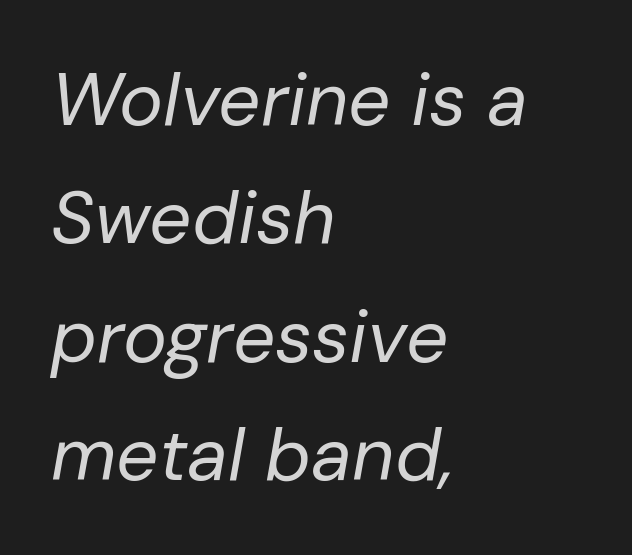
Q: Is the text bold? A: No.
Q: Is the text italic (slanted)? A: Yes, it leans right by about 10 degrees.
Q: Is the text underlined? A: No.
Q: How is the paragraph aligned? A: Left-aligned.
Q: Is the spacing between letters normal or unusually wide? A: Normal.
Q: Is the spacing between lines tight, normal or loose? A: Normal.
Q: Width (condensed, normal, or wide)? A: Normal.
Q: Stroke contrast? A: Low.
Q: x-height? A: Medium.
Q: Monospaced? A: No.
